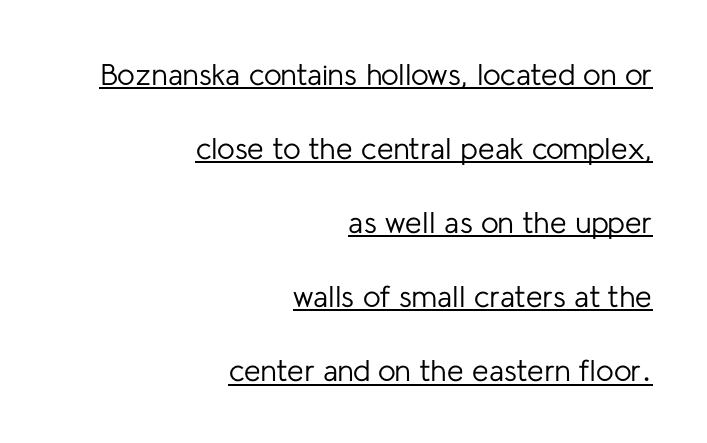
In terms of posture, this sample is upright. The tracking reads as untouched default to a designer's eye. Grotesque or geometric, the face here clearly has no serifs. Varying glyph widths throughout — classic text-font behaviour.
